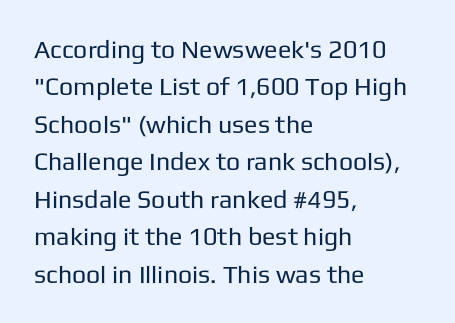
In CSS terms this would be text-align: left. Descenders are the only things crossing below the line. One glance says typical: line gaps are just what's usual. This is the regular roman posture of the typeface.
